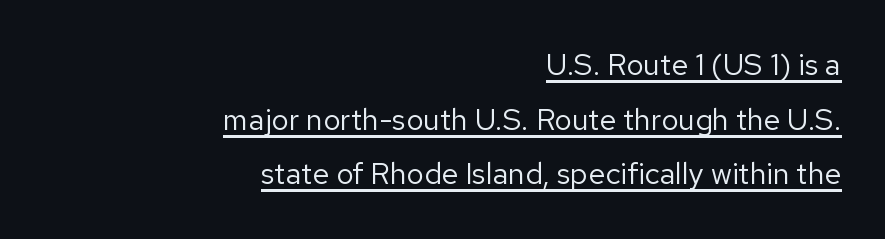
Glance below the letters and you will spot a drawn line. Tracking here is standard; glyphs follow each other at the usual distance. The paragraph has a hard right edge and a soft left edge. Is this a fixed-width face? No — the glyphs have proportional, varying widths. The text was rendered using a sans face with plain stroke endings. The strokes carry an ordinary text weight at most.
